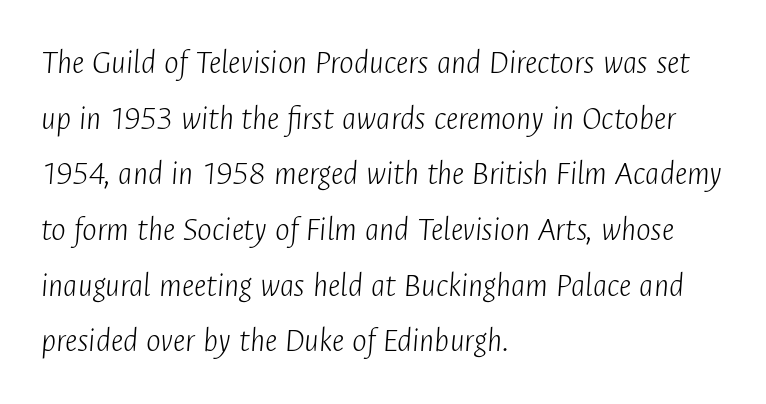
Default kerning and tracking; the words read as compact shapes. The face used here is proportionally spaced, like ordinary book or web type. Regular leading. The passage is arranged the way most books set body copy — flush left. Weight: in the light-to-regular range.
